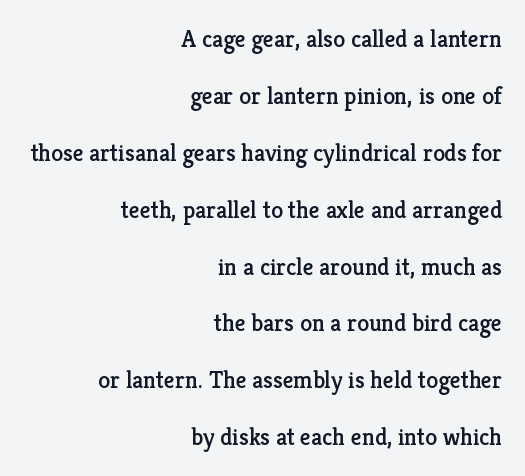
{"italic": "no", "underline": "no", "align": "right", "line_spacing": "loose", "line_spacing_ratio": 2.37, "letter_spacing": "normal", "letter_spacing_em": 0.0, "glyph_px": 24}
